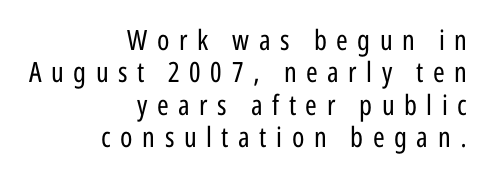
{"serif": "no", "italic": "no", "bold": "no", "weight": "regular", "width": "condensed", "stroke_contrast": "low", "x_height": "medium", "monospaced": "no", "underline": "no", "align": "right", "line_spacing_ratio": 1.16, "letter_spacing": "wide", "letter_spacing_em": 0.34, "glyph_px": 28}
